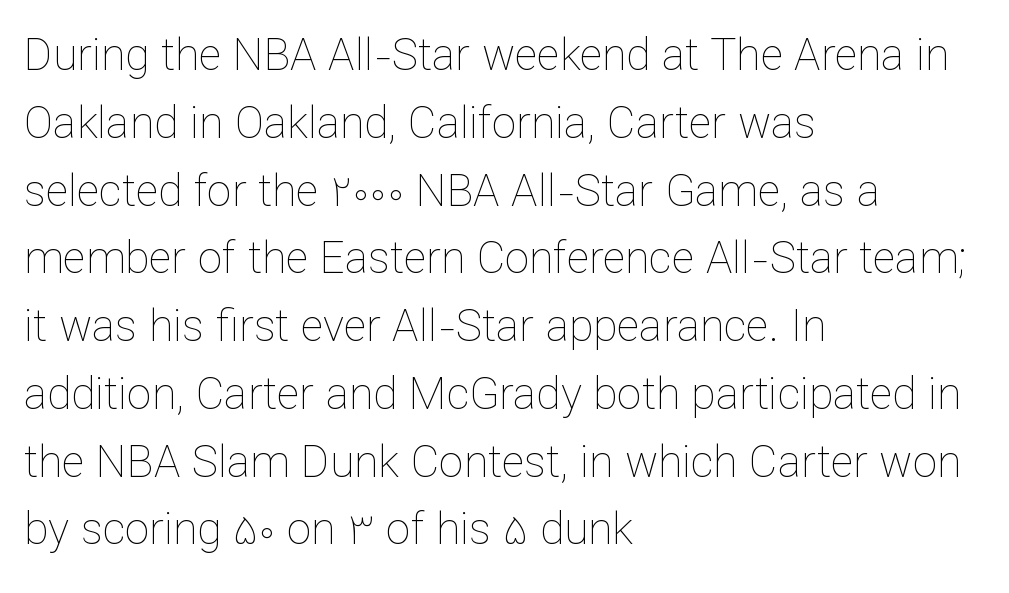
The image shows 44 px thin type, upright; set left-aligned, normal line spacing (1.54x), normal letter spacing, not underlined; low stroke contrast and a medium x-height.
